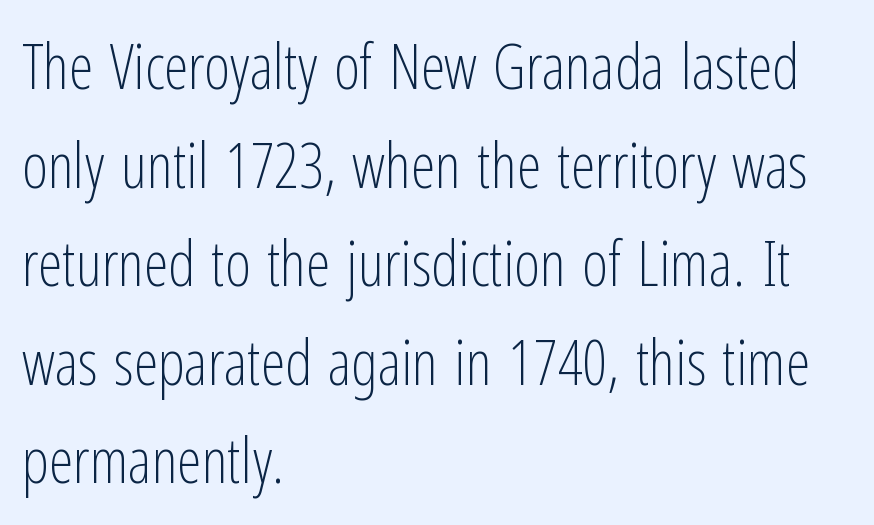
Horizontal bands of white between lines are of average thickness. No extra ink here — the face is not bold. Each letter keeps its own natural width here, so spacing adapts to shape. This rendering employs a face without finishing strokes, i.e., a sans-serif.
